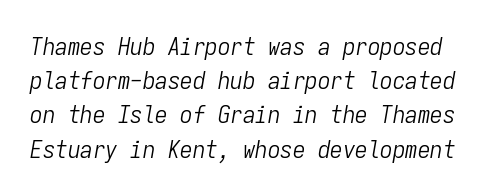
Q: Is the text bold? A: No.
Q: Is the text italic (slanted)? A: Yes, it leans right by about 9 degrees.
Q: Is the text underlined? A: No.
Q: Is the spacing between letters normal or unusually wide? A: Normal.
Q: Is the spacing between lines tight, normal or loose? A: Normal.
